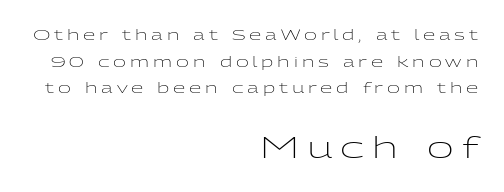
The image shows 29 px light, wide sans-serif type, upright; set right-aligned, loose line spacing (1.91x), unusually wide letter spacing (+0.28 em), not underlined; the second (bottom) block is 2.07x larger; low stroke contrast and a medium x-height.
